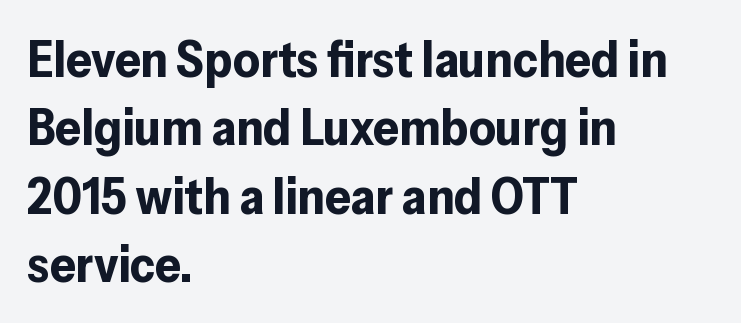
The image shows 51 px bold sans-serif type, upright; set left-aligned, normal line spacing (1.34x), normal letter spacing, not underlined; low stroke contrast and a medium x-height.
